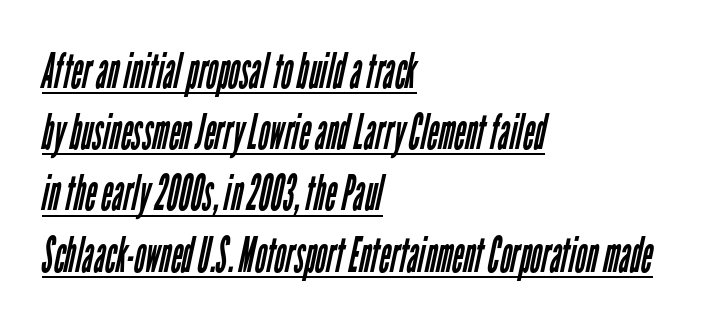
{"serif": "no", "bold": "no", "weight": "regular", "width": "condensed", "stroke_contrast": "low", "x_height": "medium", "monospaced": "no", "underline": "yes", "align": "left", "line_spacing": "normal", "line_spacing_ratio": 1.25, "letter_spacing": "normal", "letter_spacing_em": 0.0, "glyph_px": 49}
